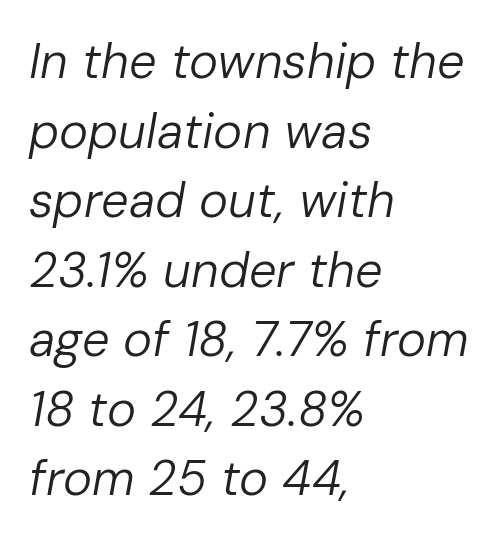
Q: Is the text bold? A: No.
Q: Is the text italic (slanted)? A: Yes, it leans right by about 10 degrees.
Q: Is the text underlined? A: No.
Q: How is the paragraph aligned? A: Left-aligned.
Q: Is the spacing between letters normal or unusually wide? A: Normal.
Q: Is the spacing between lines tight, normal or loose? A: Normal.
Q: Width (condensed, normal, or wide)? A: Normal.
Q: Stroke contrast? A: Low.
Q: x-height? A: Medium.
Q: Monospaced? A: No.
